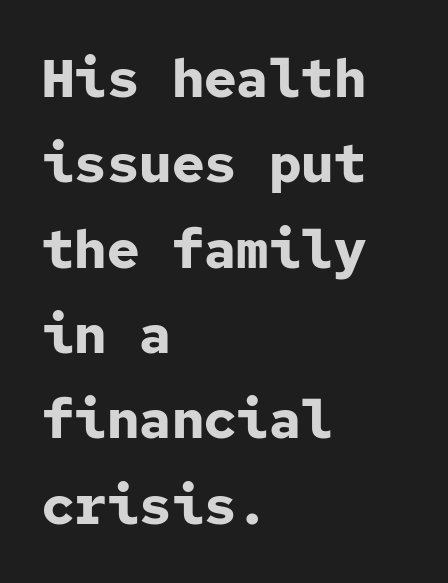
{"serif": "no", "italic": "no", "bold": "yes", "weight": "bold", "width": "normal", "stroke_contrast": "low", "x_height": "medium", "monospaced": "yes", "underline": "no", "align": "left", "line_spacing": "normal", "line_spacing_ratio": 1.58, "letter_spacing": "normal", "letter_spacing_em": 0.0, "glyph_px": 54}
